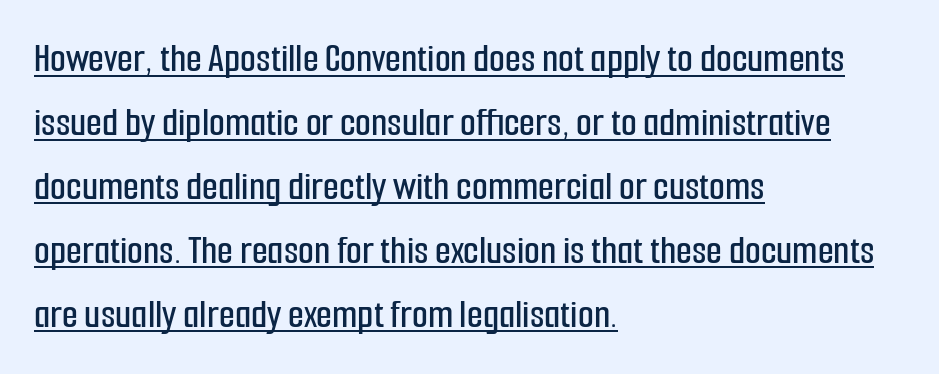
Rows of type keep a routine distance in the vertical direction. If you drew a ruler down the left edge, every line would touch it. This is underlined copy, the kind a proofreader might mark for attention. Students, note that the glyphs here touch the page at normal intervals. Is this a fixed-width face? No — the glyphs have proportional, varying widths.
